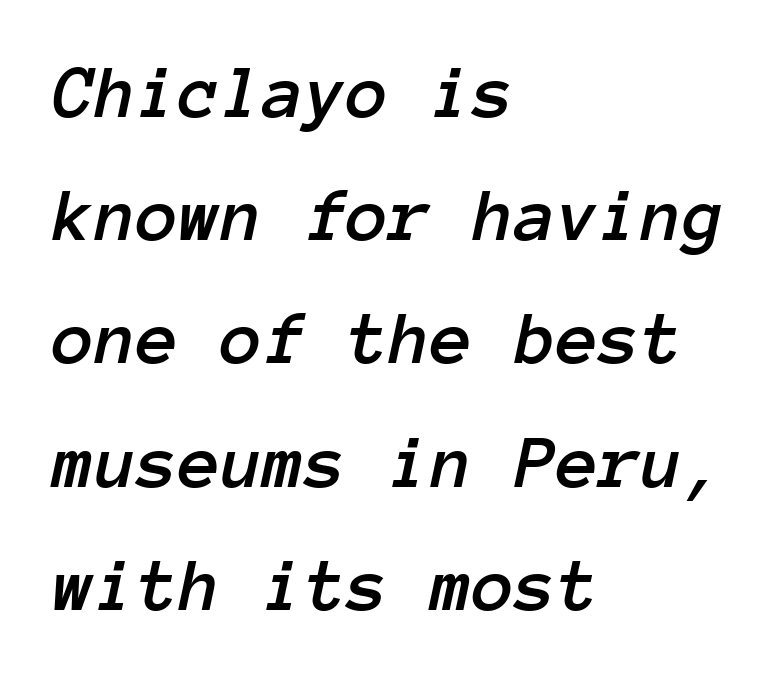
Monospaced: the letters line up in strict vertical columns. The foot of each line stays bare and open. The whole block is typeset with a tilt. Compared with typical paragraphs, the rows here are spaced about the same. There is no visible air inserted between adjacent glyphs.
